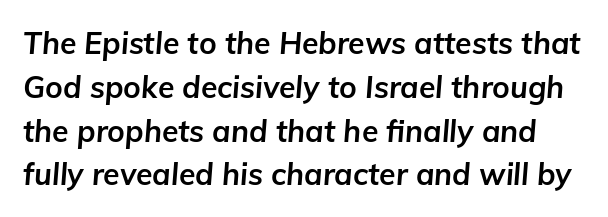
{"italic": "yes", "lean": "right", "slant_degrees": 5, "bold": "yes", "weight": "bold", "width": "normal", "stroke_contrast": "low", "x_height": "medium", "monospaced": "no", "underline": "no", "line_spacing": "normal", "line_spacing_ratio": 1.46, "letter_spacing": "normal", "letter_spacing_em": 0.0, "glyph_px": 30}
